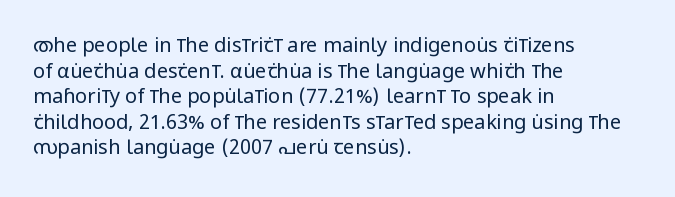
{"italic": "no", "bold": "no", "underline": "no", "align": "left", "line_spacing": "normal", "line_spacing_ratio": 1.28, "letter_spacing": "normal", "letter_spacing_em": 0.0, "glyph_px": 20}
